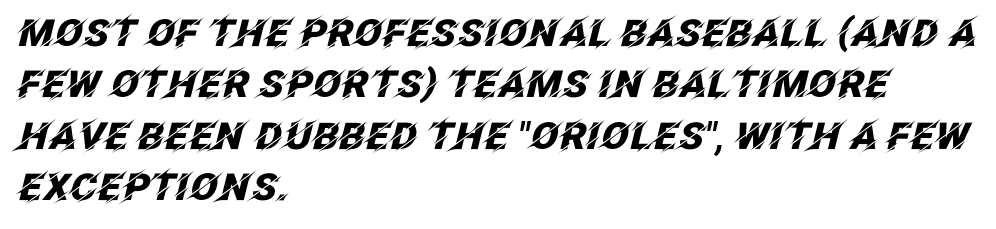
It's the slanting kind of type. The vertical gap from one line to the next is medium. Default kerning and tracking; the words read as compact shapes. Words float on clear page, feet unadorned.
